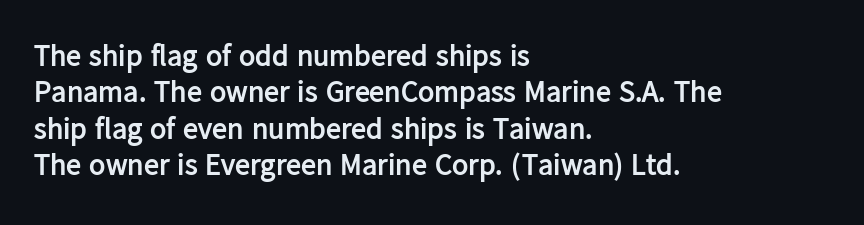
{"serif": "no", "italic": "no", "bold": "yes", "weight": "semibold", "width": "normal", "stroke_contrast": "low", "x_height": "medium", "monospaced": "no", "underline": "no", "align": "left", "line_spacing_ratio": 1.21, "letter_spacing": "normal", "letter_spacing_em": 0.0, "glyph_px": 30}
